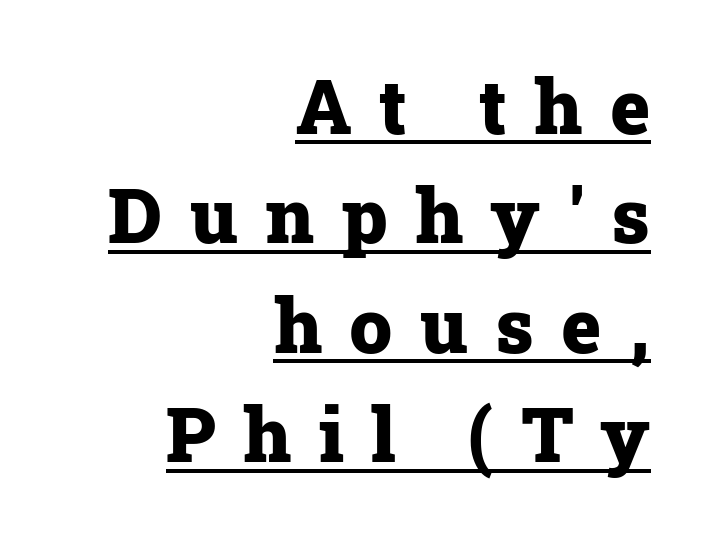
Q: Is the text bold? A: Yes.
Q: Is the text italic (slanted)? A: No, it is upright.
Q: Is the typeface a serif or a sans-serif typeface? A: Serif.
Q: Is the text underlined? A: Yes.
Q: How is the paragraph aligned? A: Right-aligned.
Q: Is the spacing between letters normal or unusually wide? A: Unusually wide.
Q: Is the spacing between lines tight, normal or loose? A: Normal.
Q: Width (condensed, normal, or wide)? A: Normal.
Q: Stroke contrast? A: Low.
Q: x-height? A: Medium.
Q: Monospaced? A: No.
